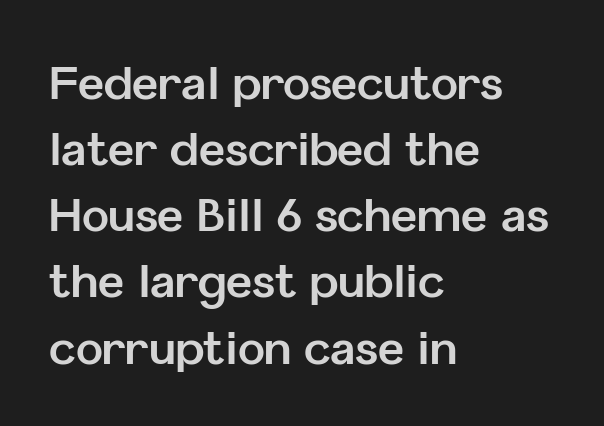
{"serif": "no", "italic": "no", "bold": "yes", "weight": "bold", "width": "normal", "stroke_contrast": "low", "x_height": "medium", "monospaced": "no", "underline": "no", "align": "left", "line_spacing": "normal", "line_spacing_ratio": 1.47, "letter_spacing": "normal", "letter_spacing_em": 0.0, "glyph_px": 45}
